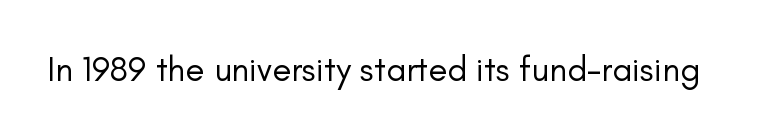
Q: Is the text bold? A: No.
Q: Is the text italic (slanted)? A: No, it is upright.
Q: Is the typeface a serif or a sans-serif typeface? A: Sans-serif.
Q: Is the text underlined? A: No.
Q: Is the spacing between letters normal or unusually wide? A: Normal.
Q: Width (condensed, normal, or wide)? A: Normal.
Q: Stroke contrast? A: Low.
Q: x-height? A: Small.
Q: Monospaced? A: No.
